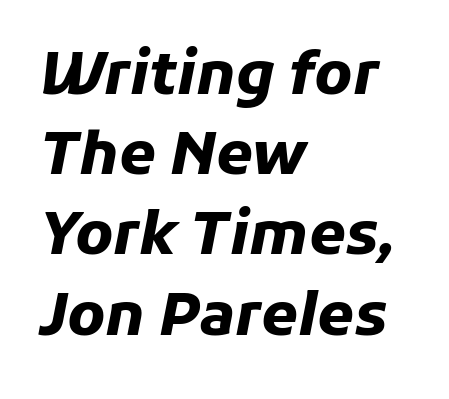
The image shows 59 px heavy type, italic (leaning right); set left-aligned, normal line spacing (1.36x), normal letter spacing, not underlined; low stroke contrast and a medium x-height.
